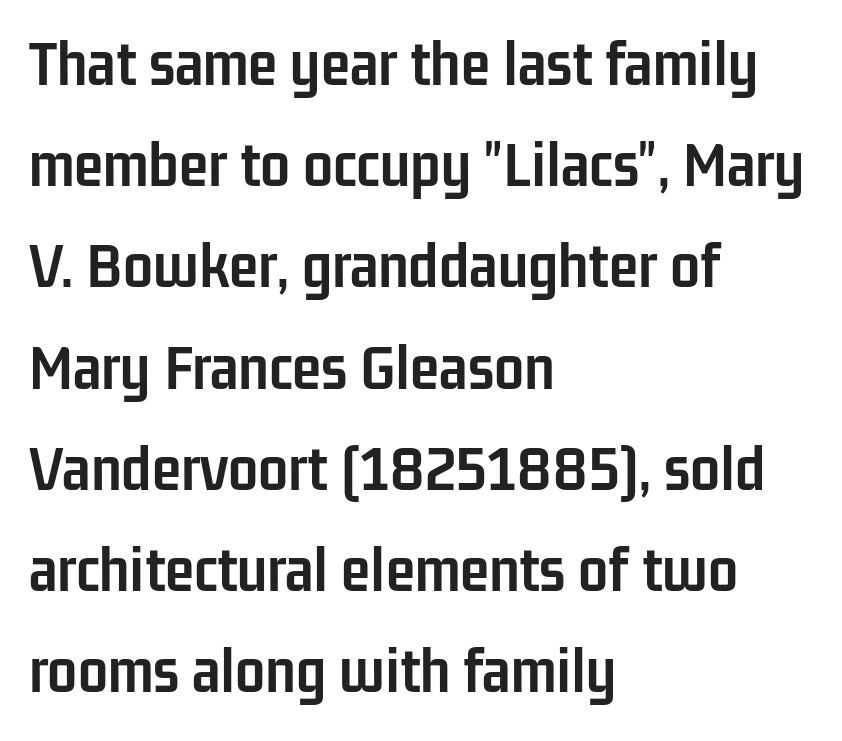
The image shows 67 px semibold, condensed sans-serif type, upright; set left-aligned, normal line spacing (1.51x), normal letter spacing, not underlined; low stroke contrast and a medium x-height.
